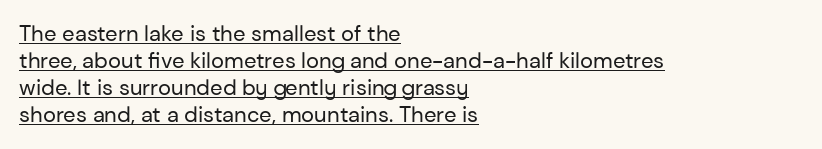
The image shows 22 px text type, upright; set left-aligned, line spacing 1.23x, normal letter spacing, underlined.
